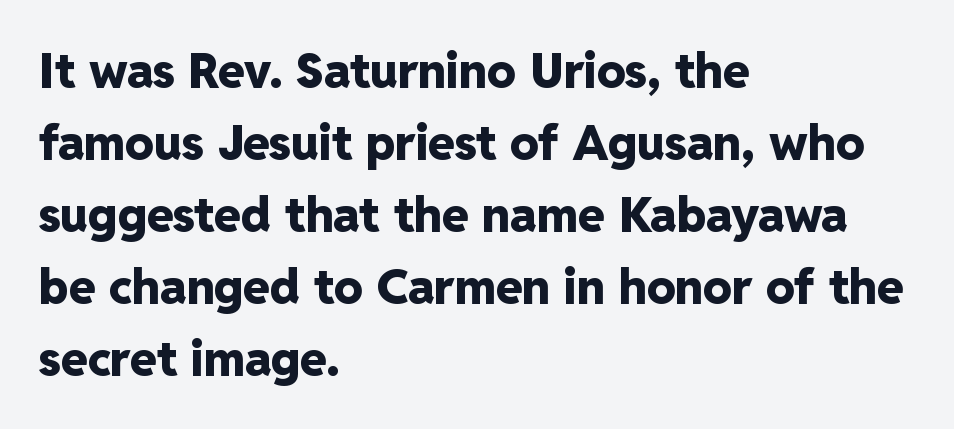
A bare baseline throughout the passage. Observe the ordinary spacing: letters are neighbours, not strangers. No feet cap the strokes, marking this as sans-serif type. Posture: upright roman. Regular leading. Note the varied advance widths — an 'i' is clearly narrower than an 'm'.
